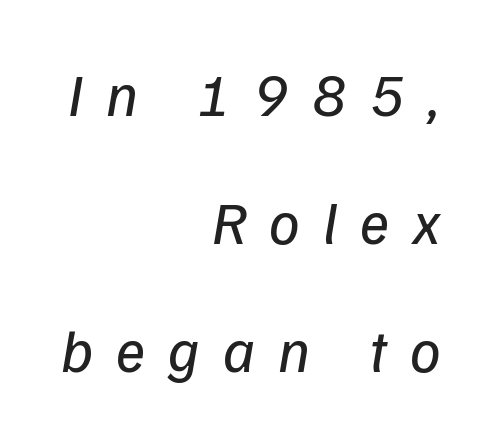
{"serif": "no", "bold": "no", "weight": "regular", "width": "normal", "stroke_contrast": "low", "x_height": "medium", "monospaced": "no", "underline": "no", "align": "right", "line_spacing": "loose", "line_spacing_ratio": 2.1, "letter_spacing": "wide", "letter_spacing_em": 0.38, "glyph_px": 61}
